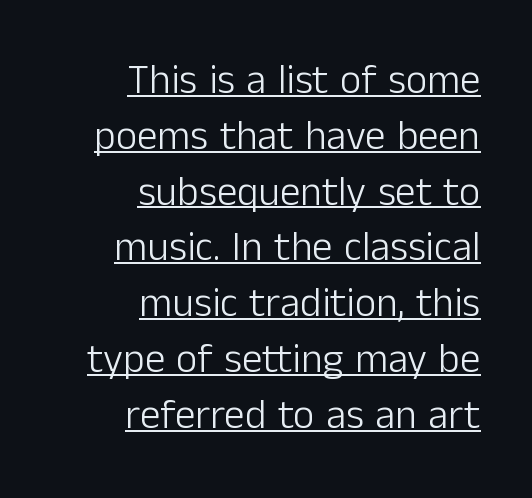
The image shows 41 px light sans-serif type, upright; set right-aligned, normal line spacing (1.36x), normal letter spacing, underlined; low stroke contrast and a medium x-height.
